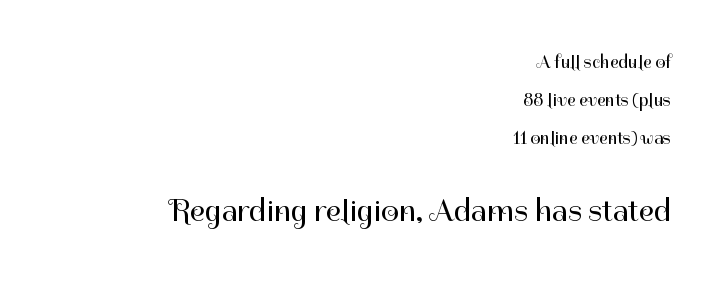
The image shows 32 px regular-weight sans-serif type, upright; set right-aligned, loose line spacing (2.11x), normal letter spacing, not underlined; the second (bottom) block is 1.78x larger; high stroke contrast and a medium x-height.
